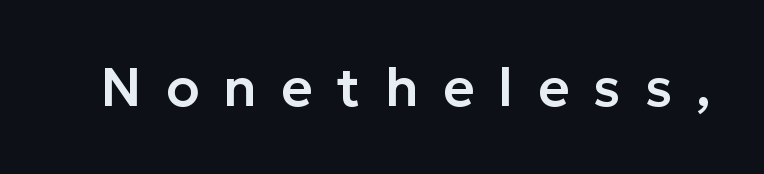
{"serif": "no", "italic": "no", "width": "normal", "stroke_contrast": "low", "x_height": "medium", "monospaced": "no", "underline": "no", "letter_spacing": "wide", "letter_spacing_em": 0.45, "glyph_px": 54}
